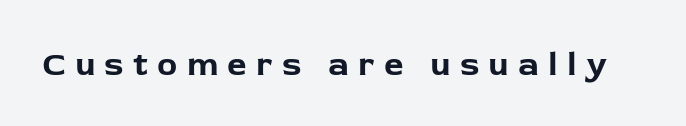
{"serif": "no", "italic": "no", "bold": "yes", "weight": "bold", "width": "normal", "stroke_contrast": "low", "x_height": "medium", "monospaced": "no", "underline": "no", "letter_spacing": "wide", "letter_spacing_em": 0.27, "glyph_px": 34}
